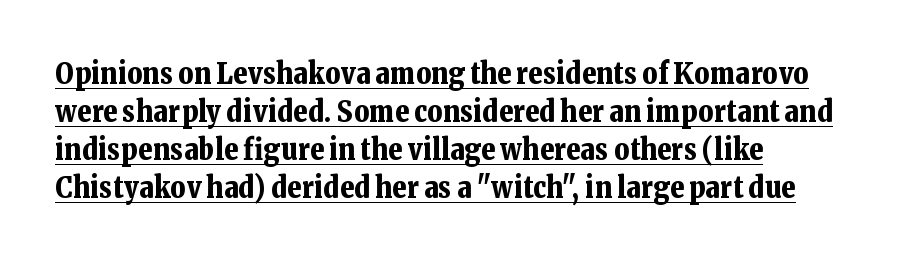
Reading down the column, the eye jumps a familiar distance to each next line. No extra tracking has been applied to these lines. Each line of the rendering has a horizontal stroke beneath the glyphs. Character widths vary here, with narrow letters taking less room than wide ones. Students, this is bold: see how much ink each stroke carries. These lines stack with their left ends in a neat column.
